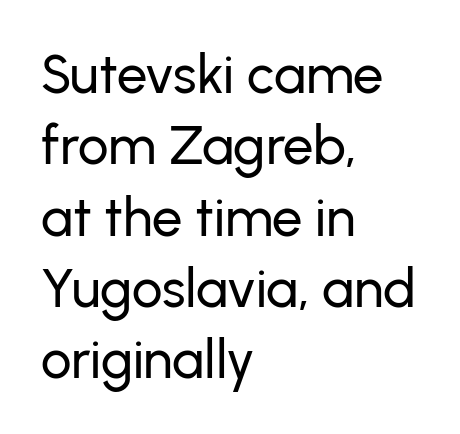
{"serif": "no", "italic": "no", "width": "normal", "stroke_contrast": "low", "x_height": "medium", "monospaced": "no", "underline": "no", "align": "left", "line_spacing": "normal", "line_spacing_ratio": 1.32, "letter_spacing": "normal", "letter_spacing_em": 0.0, "glyph_px": 54}
